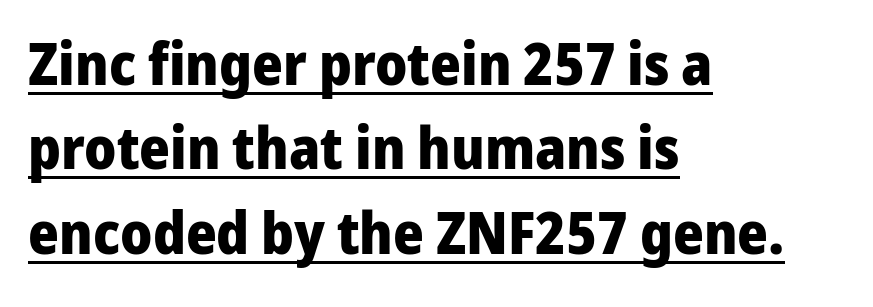
Posture: straight, roman, zero tilt. Glance below the letters and you will spot a drawn line. The letters carry no serifs — their stems end cleanly without finishing strokes. Think of a printed novel: that variable character pitch is what you see here. The rag falls on the right side of this text block. Default kerning and tracking; the words read as compact shapes.
